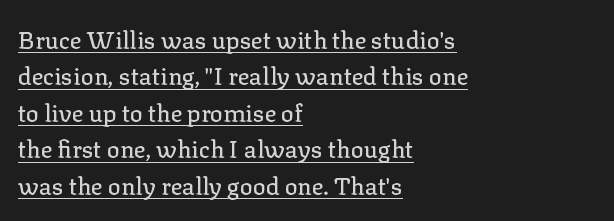
Q: Is the text italic (slanted)? A: No, it is upright.
Q: Is the text underlined? A: Yes.
Q: How is the paragraph aligned? A: Left-aligned.
Q: Is the spacing between letters normal or unusually wide? A: Normal.
Q: Is the spacing between lines tight, normal or loose? A: Normal.
